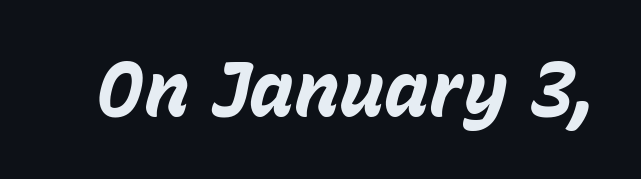
{"italic": "yes", "lean": "right", "slant_degrees": 15, "bold": "yes", "weight": "bold", "width": "normal", "stroke_contrast": "low", "x_height": "medium", "monospaced": "no", "underline": "no", "letter_spacing": "normal", "letter_spacing_em": 0.0, "glyph_px": 75}
